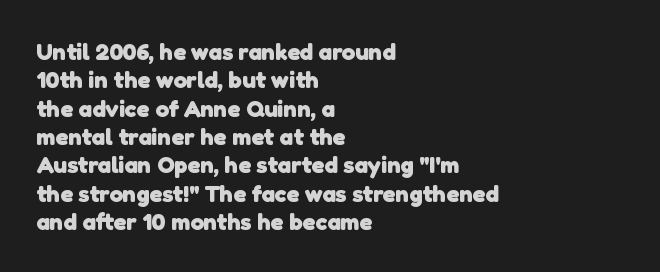
Q: Is the text bold? A: Yes.
Q: Is the text underlined? A: No.
Q: How is the paragraph aligned? A: Left-aligned.
Q: Is the spacing between letters normal or unusually wide? A: Normal.
